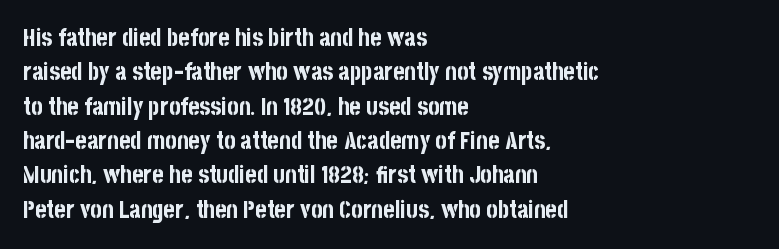
Q: Is the text bold? A: Yes.
Q: Is the text italic (slanted)? A: No, it is upright.
Q: Is the text underlined? A: No.
Q: How is the paragraph aligned? A: Left-aligned.
Q: Is the spacing between letters normal or unusually wide? A: Normal.
Q: Is the spacing between lines tight, normal or loose? A: Normal.
